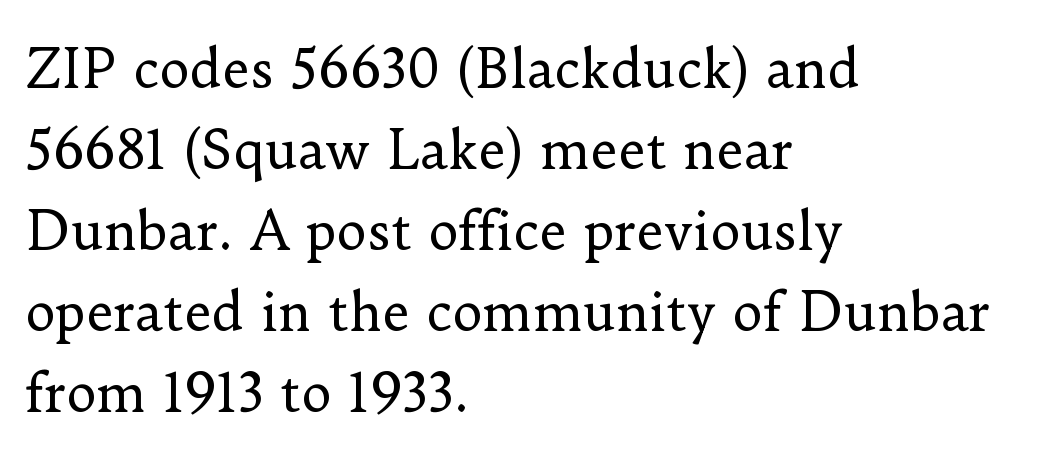
Q: Is the text bold? A: No.
Q: Is the text italic (slanted)? A: No, it is upright.
Q: Is the typeface a serif or a sans-serif typeface? A: Serif.
Q: Is the text underlined? A: No.
Q: How is the paragraph aligned? A: Left-aligned.
Q: Is the spacing between letters normal or unusually wide? A: Normal.
Q: Is the spacing between lines tight, normal or loose? A: Normal.
Q: Width (condensed, normal, or wide)? A: Normal.
Q: Stroke contrast? A: Low.
Q: x-height? A: Small.
Q: Monospaced? A: No.
